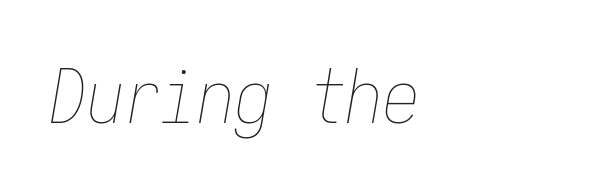
Each row of text sits above clean, open space. Caption: multi-line text, flush left, ragged right. No letter is thick-stroked: the sample isn't bold. The text carries the slant typical of an italic or oblique font. Does extra space separate the letters? No, they use regular spacing.
